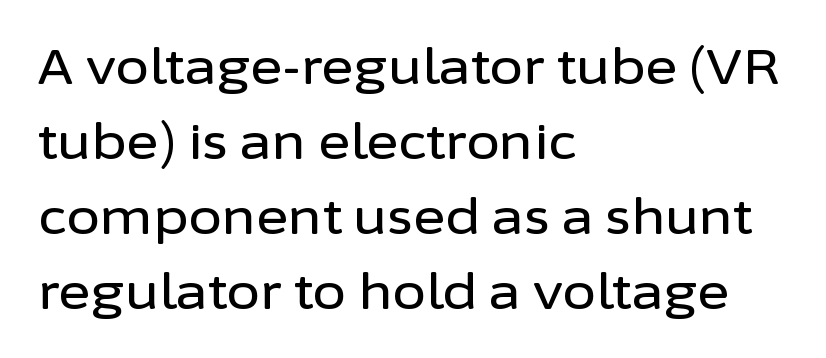
Q: Is the text italic (slanted)? A: No, it is upright.
Q: Is the typeface a serif or a sans-serif typeface? A: Sans-serif.
Q: Is the text underlined? A: No.
Q: How is the paragraph aligned? A: Left-aligned.
Q: Is the spacing between letters normal or unusually wide? A: Normal.
Q: Is the spacing between lines tight, normal or loose? A: Normal.
Q: Width (condensed, normal, or wide)? A: Normal.
Q: Stroke contrast? A: Low.
Q: x-height? A: Medium.
Q: Monospaced? A: No.
